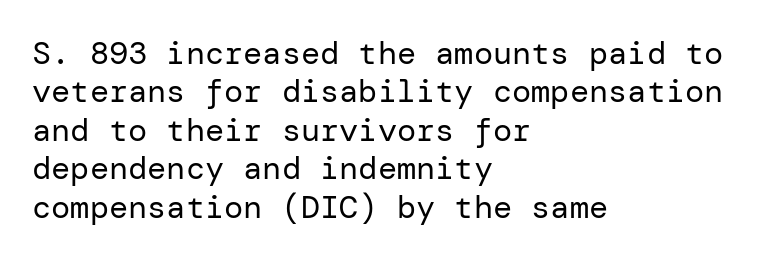
The image shows 32 px regular-weight sans-serif type, upright; set left-aligned, line spacing 1.2x, normal letter spacing, not underlined; low stroke contrast and a medium x-height.
